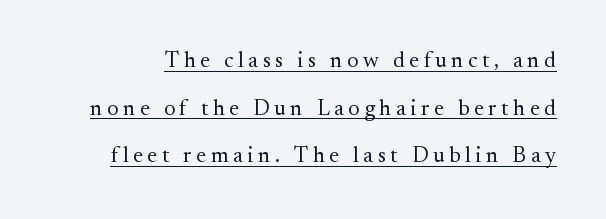
Q: Is the text bold? A: No.
Q: Is the text italic (slanted)? A: No, it is upright.
Q: Is the text underlined? A: Yes.
Q: Is the spacing between letters normal or unusually wide? A: Unusually wide.
Q: Is the spacing between lines tight, normal or loose? A: Loose.
